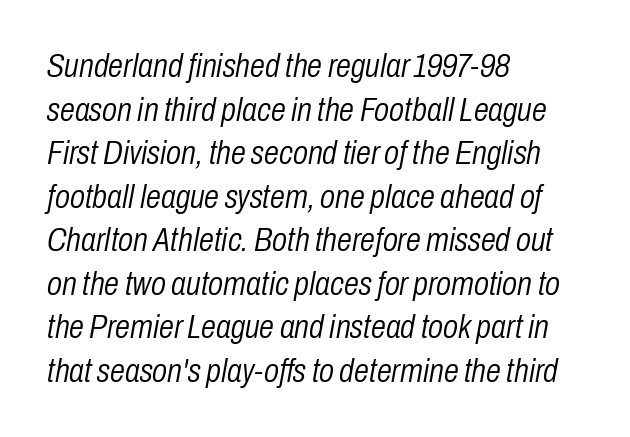
Q: Is the text bold? A: No.
Q: Is the text italic (slanted)? A: Yes, it leans right by about 10 degrees.
Q: Is the text underlined? A: No.
Q: How is the paragraph aligned? A: Left-aligned.
Q: Is the spacing between letters normal or unusually wide? A: Normal.
Q: Is the spacing between lines tight, normal or loose? A: Normal.
Q: Width (condensed, normal, or wide)? A: Condensed.
Q: Stroke contrast? A: Low.
Q: x-height? A: Medium.
Q: Monospaced? A: No.
